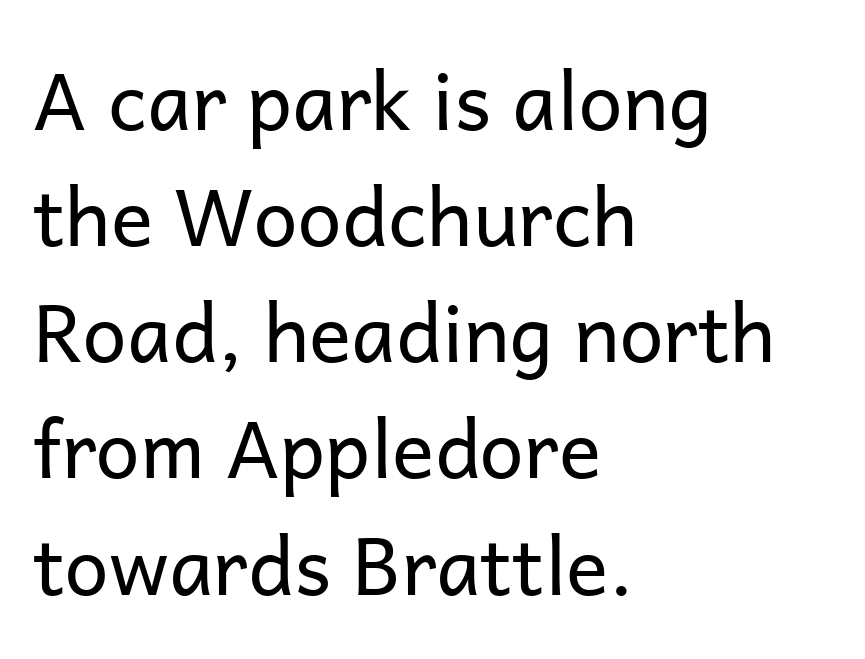
Q: Is the text bold? A: No.
Q: Is the text italic (slanted)? A: No, it is upright.
Q: Is the typeface a serif or a sans-serif typeface? A: Sans-serif.
Q: Is the text underlined? A: No.
Q: How is the paragraph aligned? A: Left-aligned.
Q: Is the spacing between letters normal or unusually wide? A: Normal.
Q: Is the spacing between lines tight, normal or loose? A: Normal.
Q: Width (condensed, normal, or wide)? A: Normal.
Q: Stroke contrast? A: Low.
Q: x-height? A: Medium.
Q: Monospaced? A: No.
